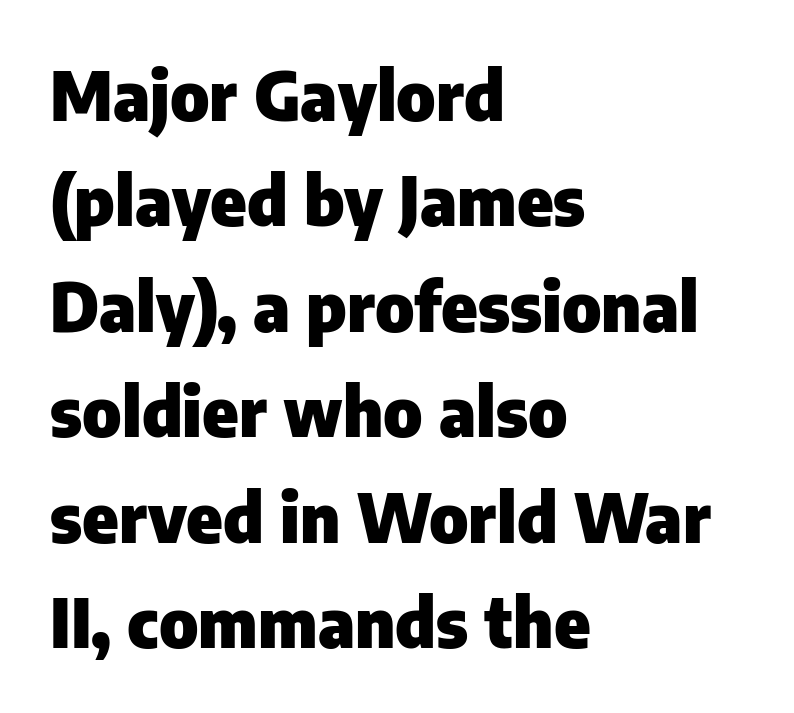
The image shows 68 px heavy sans-serif type, upright; set left-aligned, normal line spacing (1.55x), normal letter spacing, not underlined; low stroke contrast and a medium x-height.
